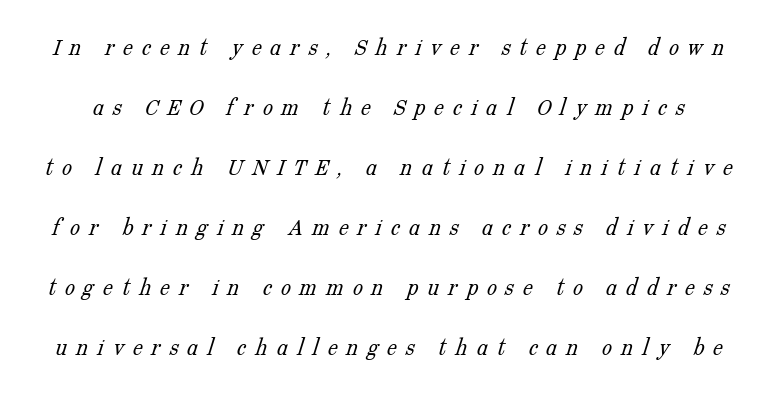
Just letters on the line, the space beneath them empty. The face looks like a standard text weight, possibly lighter. Spacing between characters has been opened up far beyond the box default. How would I describe the line gaps? Wide and relaxed.
